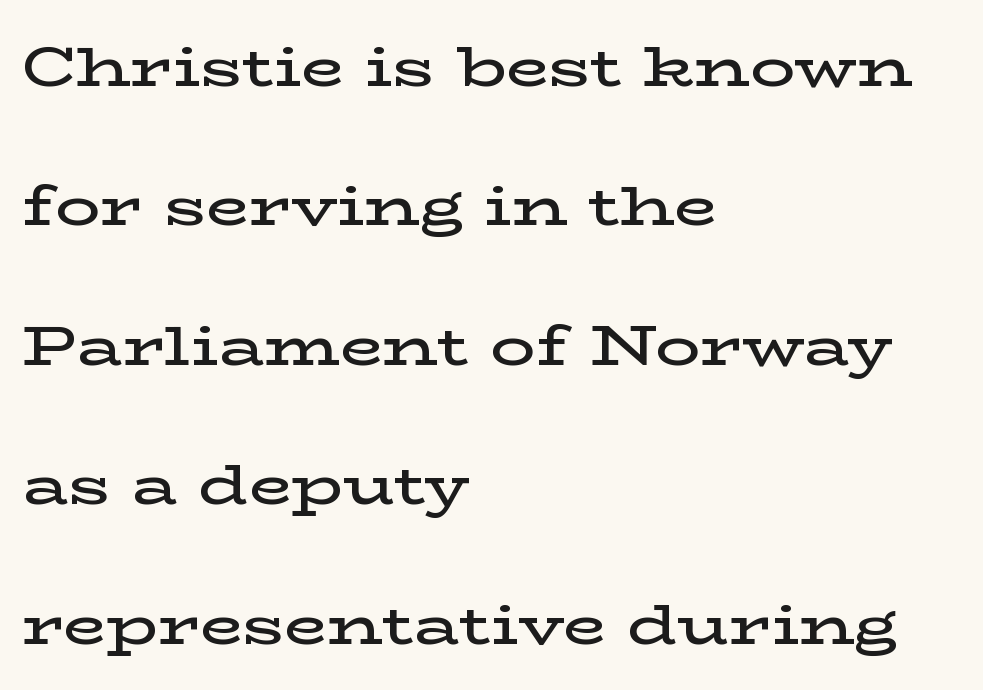
Q: Is the text bold? A: Semi-bold.
Q: Is the text italic (slanted)? A: No, it is upright.
Q: Is the typeface a serif or a sans-serif typeface? A: Serif.
Q: Is the text underlined? A: No.
Q: How is the paragraph aligned? A: Left-aligned.
Q: Is the spacing between letters normal or unusually wide? A: Normal.
Q: Is the spacing between lines tight, normal or loose? A: Loose.
Q: Width (condensed, normal, or wide)? A: Wide.
Q: Stroke contrast? A: Low.
Q: x-height? A: Medium.
Q: Monospaced? A: No.
